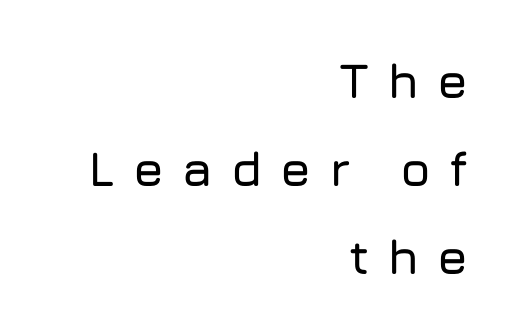
The image shows 49 px sans-serif type, upright; set right-aligned, line spacing 1.8x, unusually wide letter spacing (+0.36 em), not underlined; low stroke contrast and a medium x-height.
